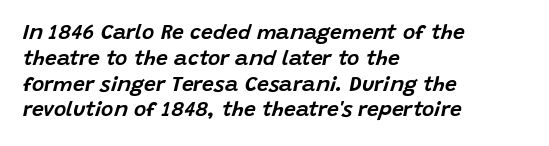
{"italic": "yes", "lean": "right", "slant_degrees": 15, "underline": "no", "align": "left", "line_spacing_ratio": 1.23, "letter_spacing": "normal", "letter_spacing_em": 0.0, "glyph_px": 21}
